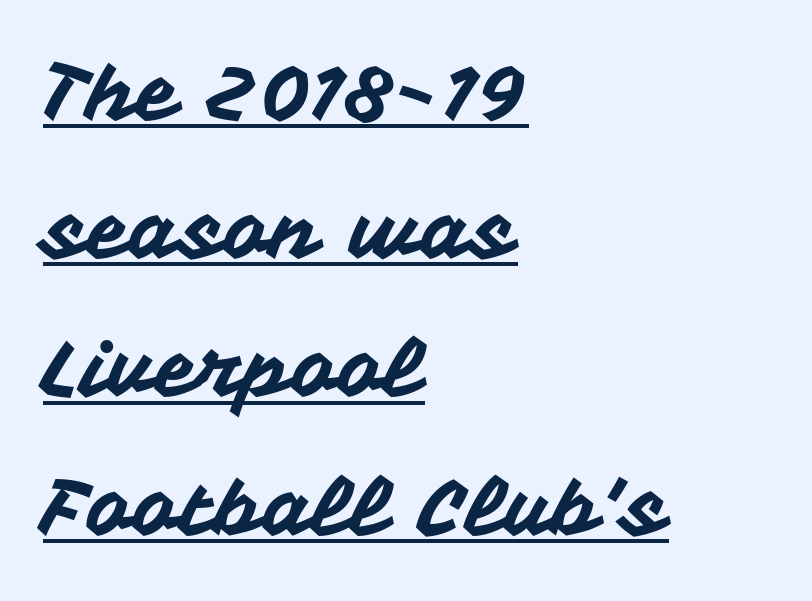
{"serif": "no", "width": "normal", "stroke_contrast": "medium", "x_height": "medium", "monospaced": "no", "underline": "yes", "align": "left", "line_spacing_ratio": 1.75, "letter_spacing": "normal", "letter_spacing_em": 0.0, "glyph_px": 79}
